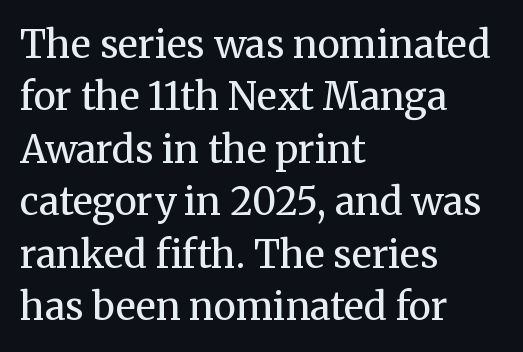
The image shows 38 px regular-weight serif type, upright; set left-aligned, normal line spacing (1.38x), normal letter spacing, not underlined; medium stroke contrast and a medium x-height.
